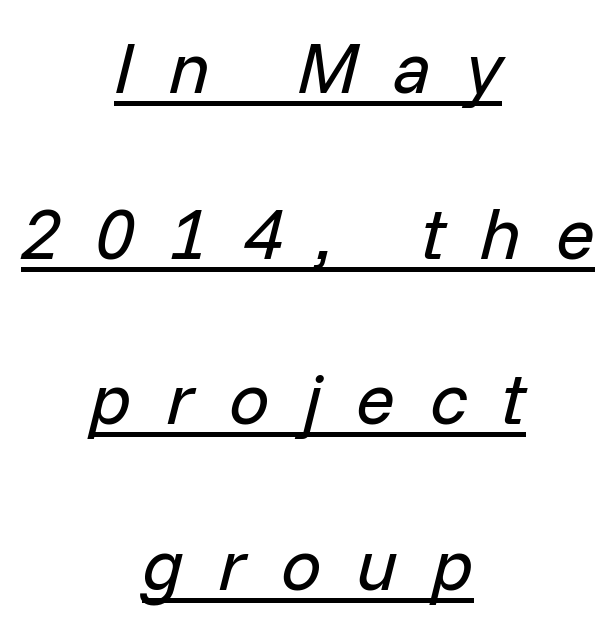
The image shows 72 px regular-weight type, italic (leaning right); set centered, loose line spacing (2.3x), unusually wide letter spacing (+0.48 em), underlined; low stroke contrast and a medium x-height.
